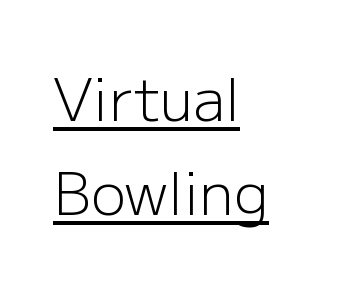
The sample's only ornament is a line tracing under the words. Look at the bottom of the vertical strokes: they stop flat, with no serifs. Horizontally, the lines are justified to the leading edge only. In terms of letterspacing, this is plain default setting. Is the stroke heavy? The answer is a plain regular-or-lighter.
